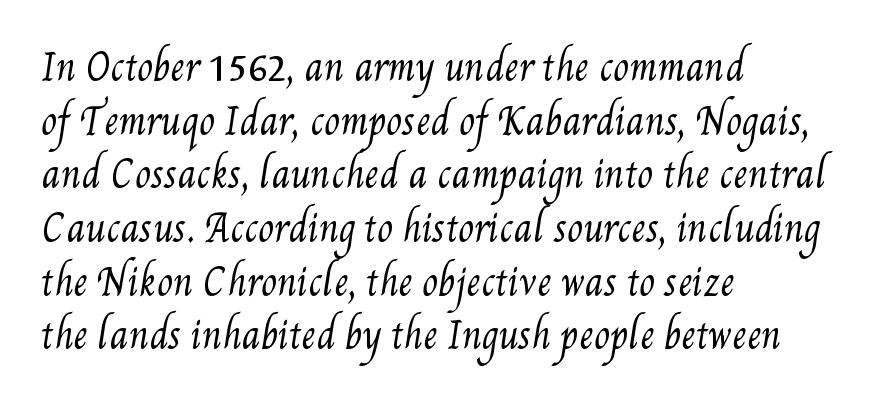
{"bold": "no", "weight": "regular", "width": "condensed", "stroke_contrast": "medium", "x_height": "small", "monospaced": "no", "underline": "no", "align": "left", "line_spacing": "normal", "line_spacing_ratio": 1.49, "letter_spacing": "normal", "letter_spacing_em": 0.0, "glyph_px": 36}
